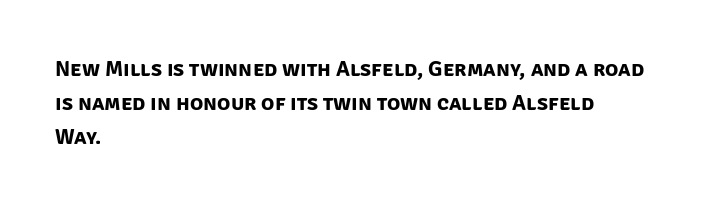
{"bold": "yes", "underline": "no", "align": "left", "line_spacing": "normal", "line_spacing_ratio": 1.55, "letter_spacing": "normal", "letter_spacing_em": 0.0, "glyph_px": 22}
